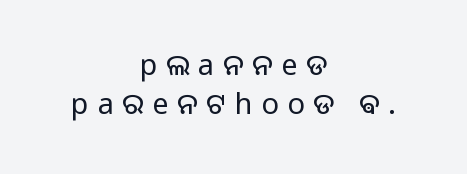
Q: Is the text bold? A: No.
Q: Is the text italic (slanted)? A: No, it is upright.
Q: Is the typeface a serif or a sans-serif typeface? A: Sans-serif.
Q: Is the text underlined? A: No.
Q: How is the paragraph aligned? A: Centered.
Q: Is the spacing between letters normal or unusually wide? A: Unusually wide.
Q: Is the spacing between lines tight, normal or loose? A: Normal.
Q: Width (condensed, normal, or wide)? A: Normal.
Q: Stroke contrast? A: Low.
Q: x-height? A: Medium.
Q: Monospaced? A: No.
